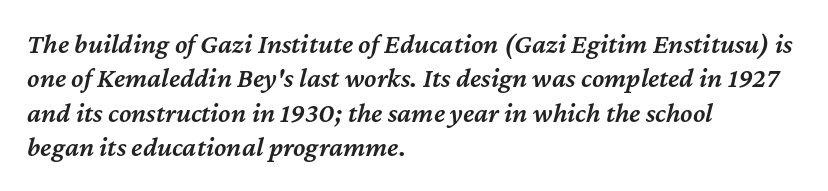
This is the in-between weight designers call semibold or demi. Quick note: italic. These lines are rendered in a variable-pitch font. If you drew a ruler down the left edge, every line would touch it.
